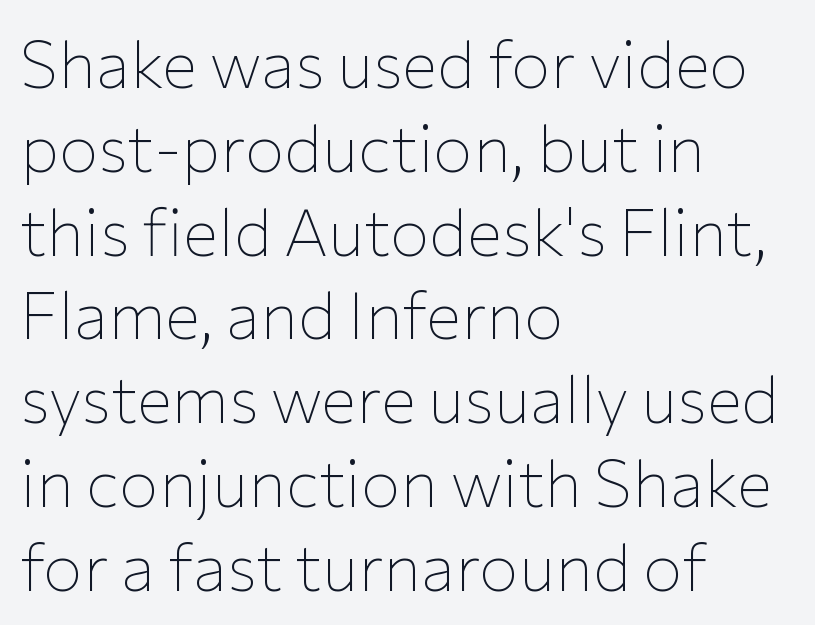
It's the straight-up-and-down kind of type. These lines are rendered in a variable-pitch font. The zone under the glyphs is completely vacant. This sample uses a sans-serif face. Horizontally, the lines are justified to the leading edge only.
